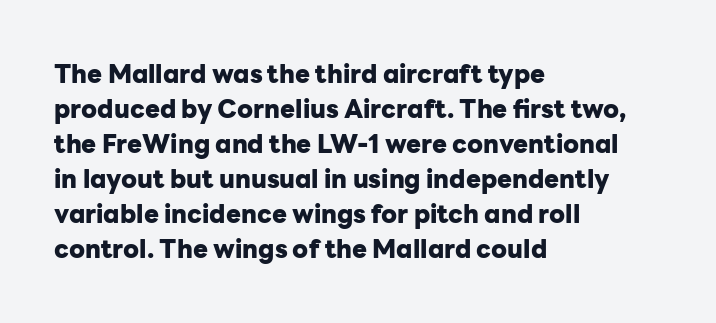
{"italic": "no", "bold": "yes", "underline": "no", "align": "left", "line_spacing": "normal", "line_spacing_ratio": 1.4, "letter_spacing": "normal", "letter_spacing_em": 0.0, "glyph_px": 25}
